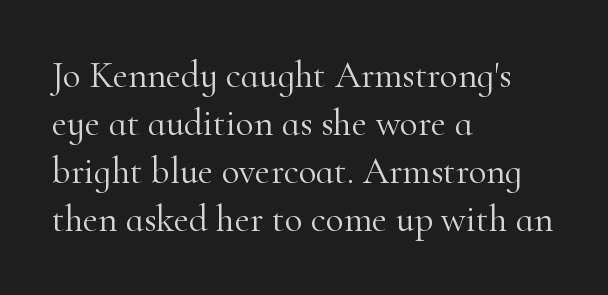
{"serif": "yes", "italic": "no", "bold": "no", "weight": "light", "width": "normal", "stroke_contrast": "high", "x_height": "small", "monospaced": "no", "underline": "no", "align": "left", "line_spacing": "normal", "line_spacing_ratio": 1.3, "letter_spacing": "normal", "letter_spacing_em": 0.0, "glyph_px": 37}
